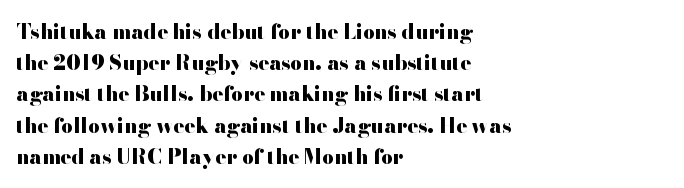
Beneath every word, the page is bare. The letterforms sit shoulder to shoulder at normal distance. The typesetter chose a ragged-right arrangement here. What weight is shown? A full bold with thick strokes.
